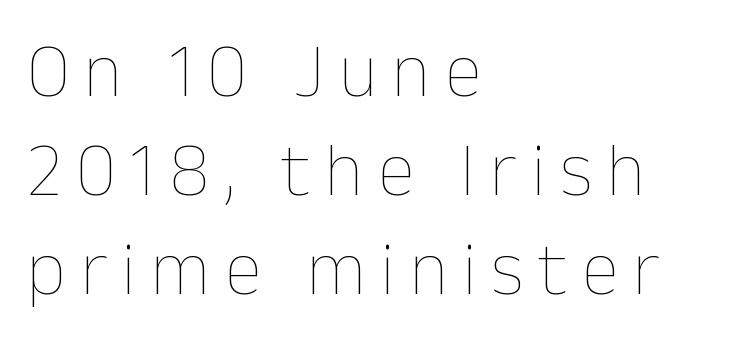
The gap between lines stays unmarked. Notice how the stems are strictly vertical — no italics here. All the whitespace from short lines collects on the right. Character widths vary here, with narrow letters taking less room than wide ones. Interline gaps are of average width in this sample.
